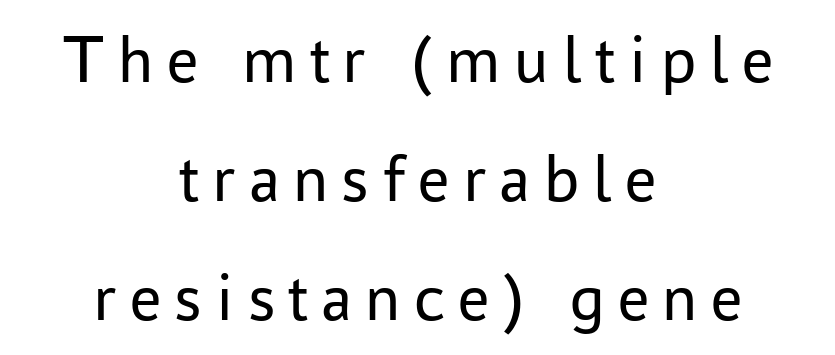
The image shows 70 px regular-weight sans-serif type, upright; set centered, normal line spacing (1.7x), not underlined; low stroke contrast and a medium x-height.
